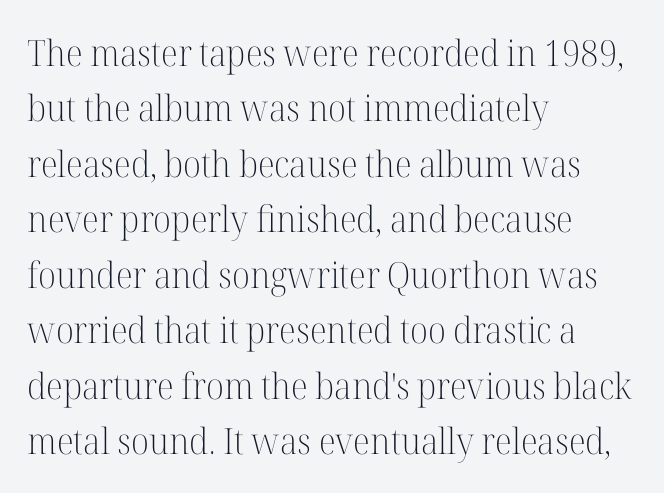
The image shows 36 px light serif type, upright; set left-aligned, normal line spacing (1.54x), normal letter spacing, not underlined; high stroke contrast and a medium x-height.
